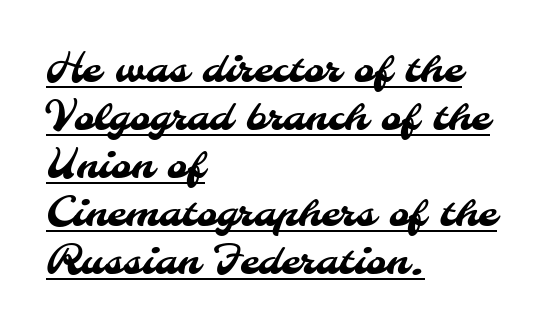
The image shows 39 px sans-serif type; set left-aligned, line spacing 1.23x, normal letter spacing, underlined; medium stroke contrast and a small x-height.
